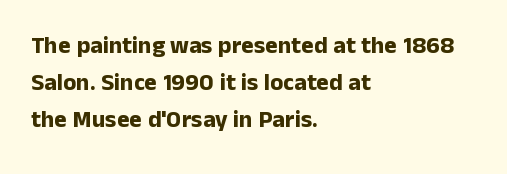
{"italic": "no", "bold": "yes", "underline": "no", "align": "left", "line_spacing": "normal", "line_spacing_ratio": 1.55, "letter_spacing": "normal", "letter_spacing_em": 0.0, "glyph_px": 24}
